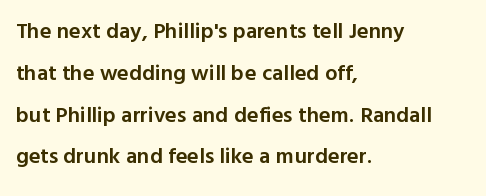
Q: Is the text bold? A: Semi-bold.
Q: Is the text italic (slanted)? A: No, it is upright.
Q: Is the text underlined? A: No.
Q: How is the paragraph aligned? A: Left-aligned.
Q: Is the spacing between letters normal or unusually wide? A: Normal.
Q: Is the spacing between lines tight, normal or loose? A: Loose.
